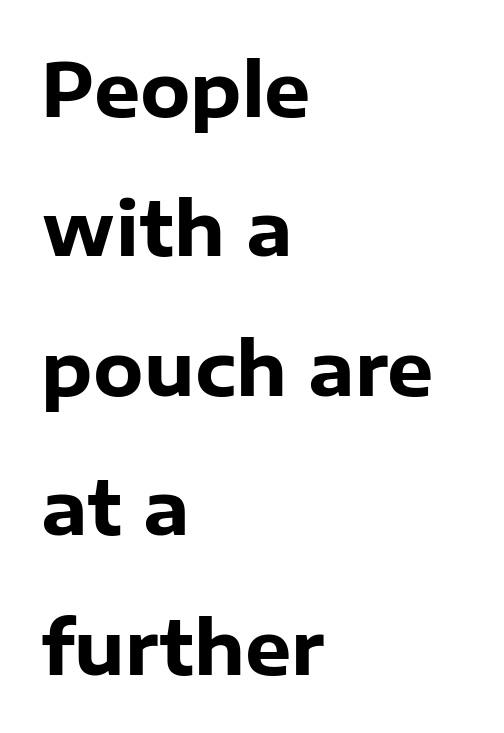
Nobody touched the tracking dial on this one. The designer went with a sans here, leaving each stem footless. When letters stand straight like this, we call the style roman or upright. Think of a printed novel: that variable character pitch is what you see here. You could fit nearly another row in the gap between these rows. Where is the straight margin? On the left.
